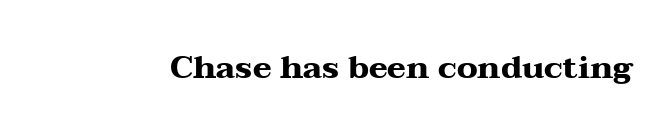
In terms of letterspacing, this is plain default setting. These lines are rendered in a variable-pitch font. Has an underline been added? It has not. This is the regular roman posture of the typeface. The passage shown is typeset with a serif family. The characters look thick and weighty, a clear bold.
